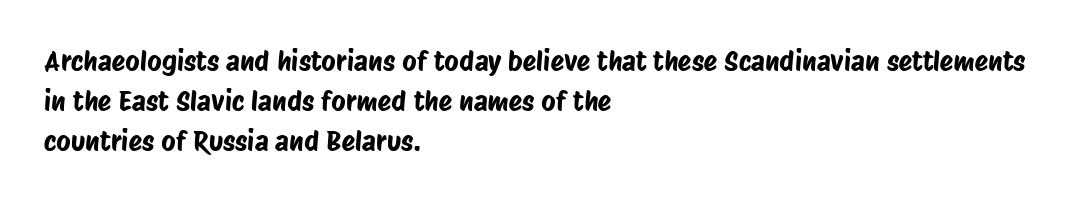
Q: Is the typeface a serif or a sans-serif typeface? A: Sans-serif.
Q: Is the text underlined? A: No.
Q: How is the paragraph aligned? A: Left-aligned.
Q: Is the spacing between letters normal or unusually wide? A: Normal.
Q: Is the spacing between lines tight, normal or loose? A: Normal.
Q: Width (condensed, normal, or wide)? A: Condensed.
Q: Stroke contrast? A: Low.
Q: x-height? A: Large.
Q: Monospaced? A: No.
